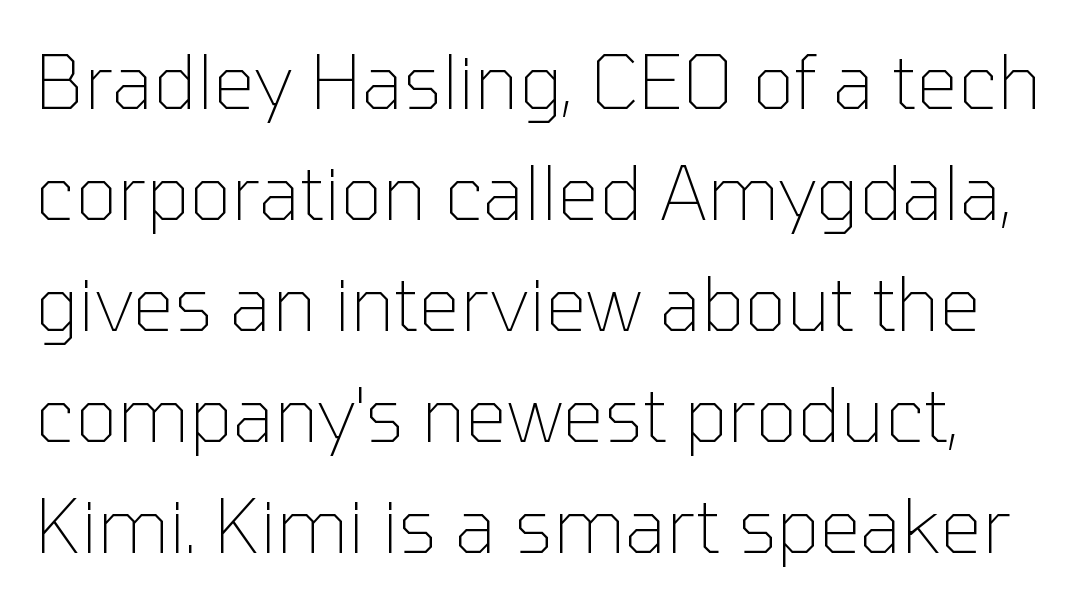
Ordinary non-slanted type is in use. This sample uses plain, unmodified letter spacing. The zone under the glyphs is completely vacant. Is this a fixed-width face? No — the glyphs have proportional, varying widths. Counters stay open thanks to moderate or lighter strokes.
